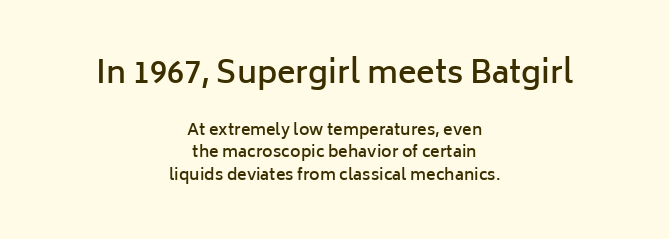
Q: Is the text bold? A: Semi-bold.
Q: Is the text italic (slanted)? A: No, it is upright.
Q: Is the typeface a serif or a sans-serif typeface? A: Sans-serif.
Q: Is the text underlined? A: No.
Q: How is the paragraph aligned? A: Centered.
Q: Is the spacing between letters normal or unusually wide? A: Normal.
Q: Is the spacing between lines tight, normal or loose? A: Normal.
Q: Which block of text is set in a larger size, the first (top) or the second (bottom)? A: The first (top) one.
Q: Width (condensed, normal, or wide)? A: Normal.
Q: Stroke contrast? A: Low.
Q: x-height? A: Medium.
Q: Monospaced? A: No.
